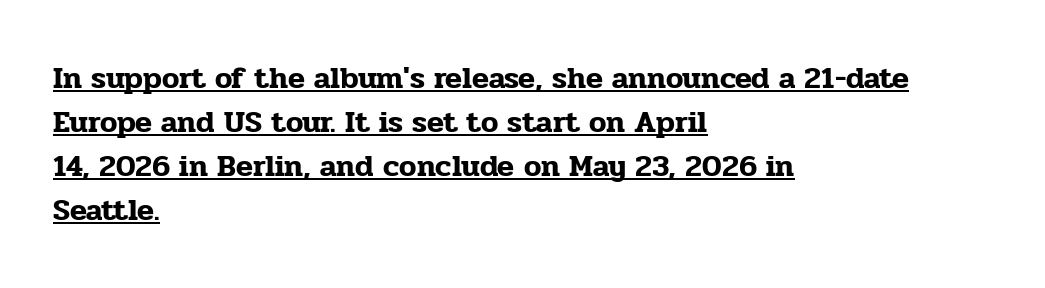
Q: Is the text italic (slanted)? A: No, it is upright.
Q: Is the typeface a serif or a sans-serif typeface? A: Serif.
Q: Is the text underlined? A: Yes.
Q: How is the paragraph aligned? A: Left-aligned.
Q: Is the spacing between letters normal or unusually wide? A: Normal.
Q: Is the spacing between lines tight, normal or loose? A: Normal.
Q: Width (condensed, normal, or wide)? A: Normal.
Q: Stroke contrast? A: Low.
Q: x-height? A: Medium.
Q: Monospaced? A: No.
